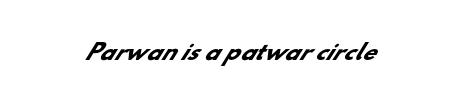
The image shows 21 px bold type; set normal letter spacing, not underlined.
